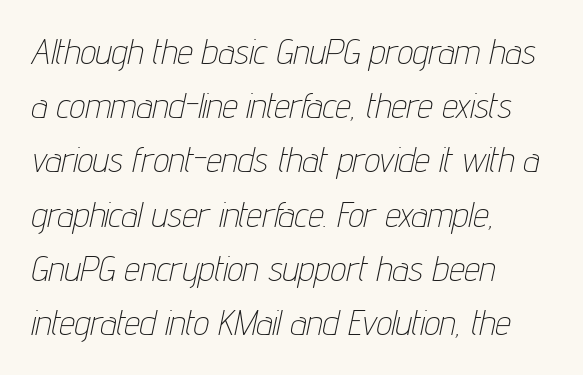
The image shows 35 px thin, condensed type, italic (leaning right); set left-aligned, normal line spacing (1.55x), normal letter spacing, not underlined; low stroke contrast and a medium x-height.
